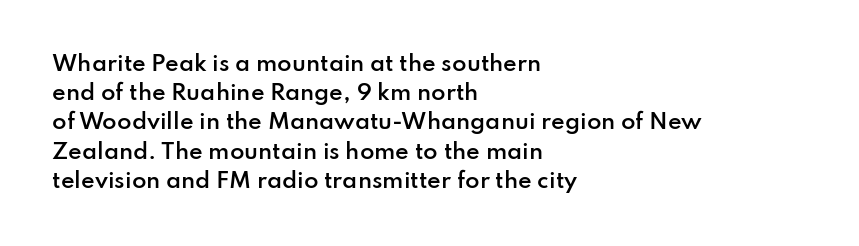
{"italic": "no", "bold": "semi", "underline": "no", "align": "left", "line_spacing": "normal", "line_spacing_ratio": 1.39, "letter_spacing": "normal", "letter_spacing_em": 0.0, "glyph_px": 21}
